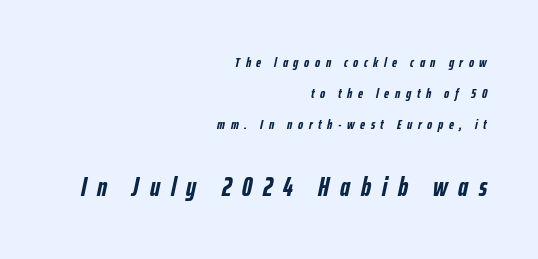
{"italic": "yes", "lean": "right", "slant_degrees": 12, "bold": "yes", "underline": "no", "align": "right", "line_spacing": "loose", "line_spacing_ratio": 2.2, "letter_spacing": "wide", "letter_spacing_em": 0.4, "larger_block": "second", "size_ratio": 1.93, "glyph_px": 27}
